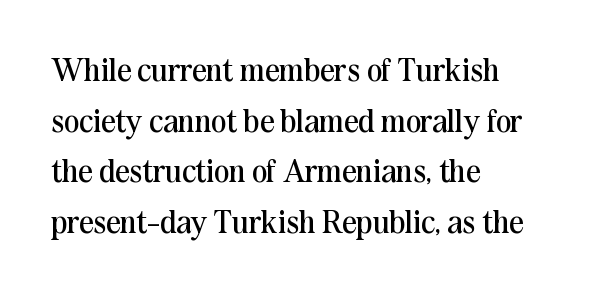
The font's upright variant was chosen for this text. Does the type have serifs? Yes, each stem ends in a small foot. In CSS terms this would be text-align: left. A normal amount of white space separates one row of letters from the next. Check under the words: just untouched page.
